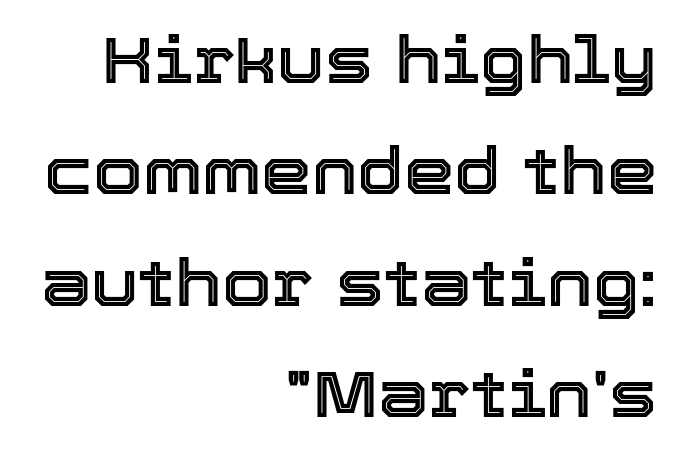
The image shows 64 px text type, upright; set right-aligned, line spacing 1.74x, normal letter spacing, not underlined; a medium x-height.
